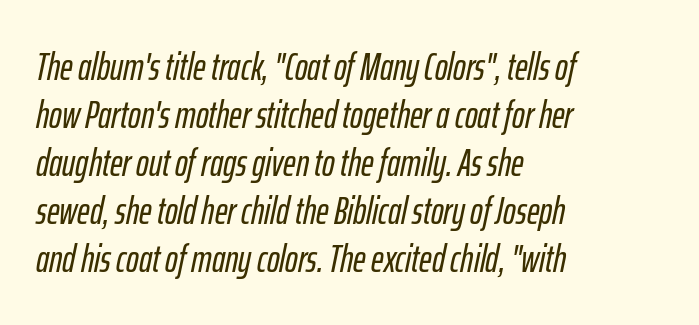
{"italic": "yes", "lean": "right", "slant_degrees": 12, "width": "condensed", "stroke_contrast": "low", "x_height": "medium", "monospaced": "no", "underline": "no", "align": "left", "line_spacing": "normal", "line_spacing_ratio": 1.26, "letter_spacing": "normal", "letter_spacing_em": 0.0, "glyph_px": 38}
